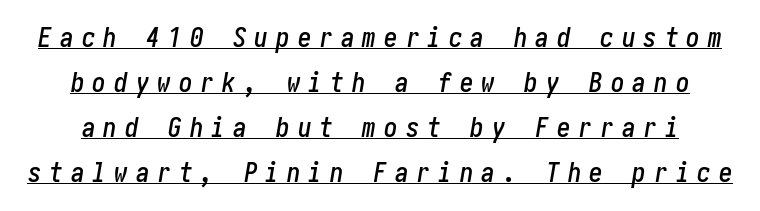
The image shows 27 px text type, italic (leaning right); set normal line spacing (1.67x), unusually wide letter spacing (+0.3 em), underlined.
